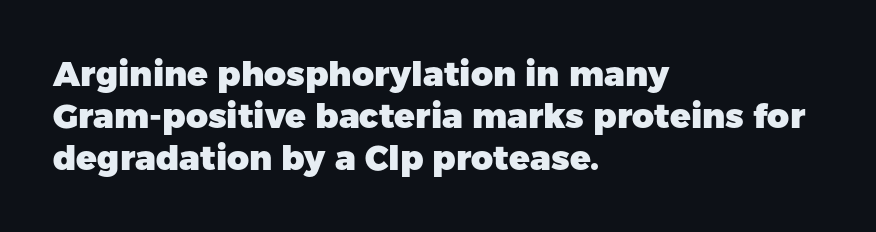
Does the copy run flush right? No — it runs flush left. Pretty heavy lettering here — definitely bold. Note: no serifs on the glyphs. Every stem runs plumb, perpendicular to the baseline. The rendering uses natural spacing where letterforms have individual widths.
